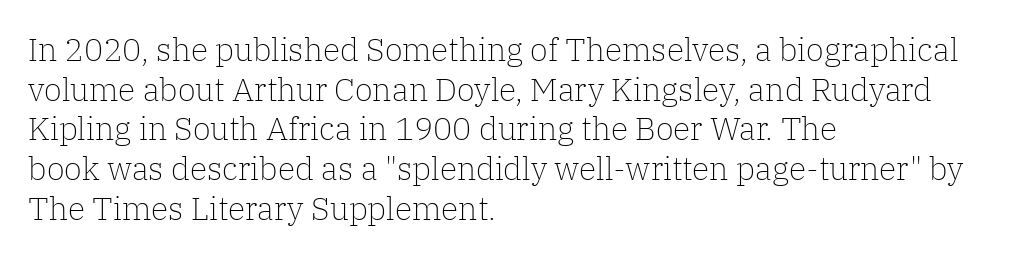
The paragraph shown leans on its left margin. Spacing between characters is what you'd get straight out of the box. A roman cut, with each character standing at attention. Classification — serif. This rendering features lettering with no underline.
